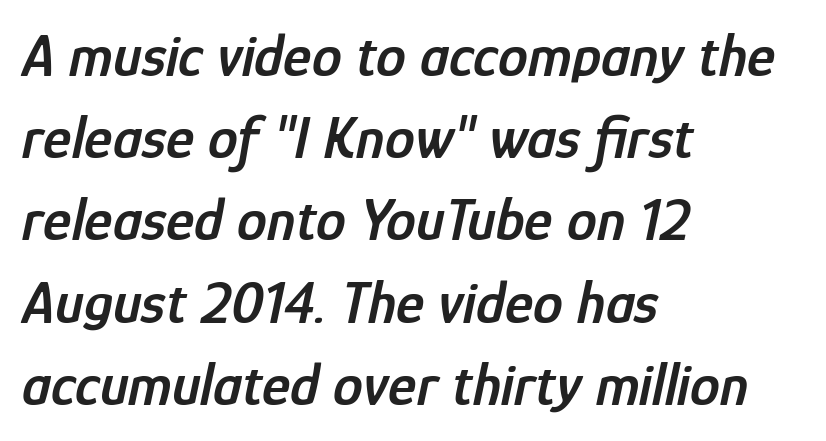
Q: Is the text bold? A: Semi-bold.
Q: Is the text italic (slanted)? A: Yes, it leans right by about 12 degrees.
Q: Is the text underlined? A: No.
Q: How is the paragraph aligned? A: Left-aligned.
Q: Is the spacing between letters normal or unusually wide? A: Normal.
Q: Is the spacing between lines tight, normal or loose? A: Normal.
Q: Width (condensed, normal, or wide)? A: Condensed.
Q: Stroke contrast? A: Low.
Q: x-height? A: Medium.
Q: Monospaced? A: No.
